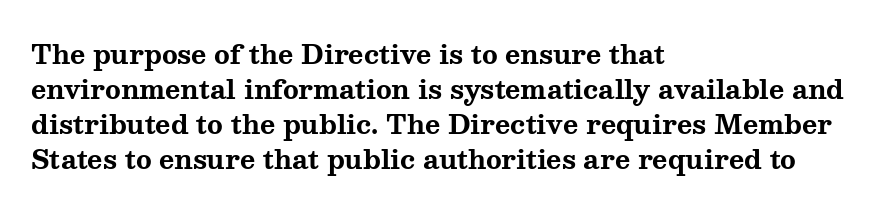
Spacing between characters is what you'd get straight out of the box. If you drew a line through each stem, it would be perfectly vertical. Which margin do the lines hug? The left one — the right edge is uneven. Leading: standard. Is the type bold? Yes — the strokes are clearly thick and heavy.
